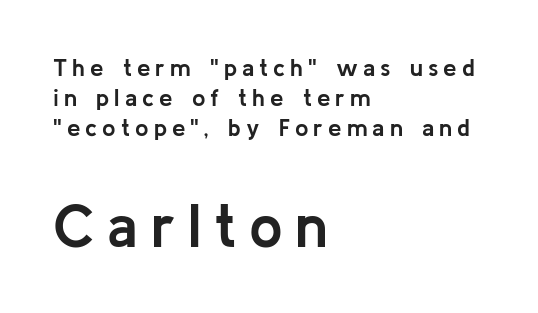
Q: Is the text bold? A: Yes.
Q: Is the text italic (slanted)? A: No, it is upright.
Q: Is the typeface a serif or a sans-serif typeface? A: Sans-serif.
Q: Is the text underlined? A: No.
Q: How is the paragraph aligned? A: Left-aligned.
Q: Is the spacing between letters normal or unusually wide? A: Unusually wide.
Q: Is the spacing between lines tight, normal or loose? A: Normal.
Q: Which block of text is set in a larger size, the first (top) or the second (bottom)? A: The second (bottom) one.
Q: Width (condensed, normal, or wide)? A: Normal.
Q: Stroke contrast? A: Low.
Q: x-height? A: Medium.
Q: Monospaced? A: No.
